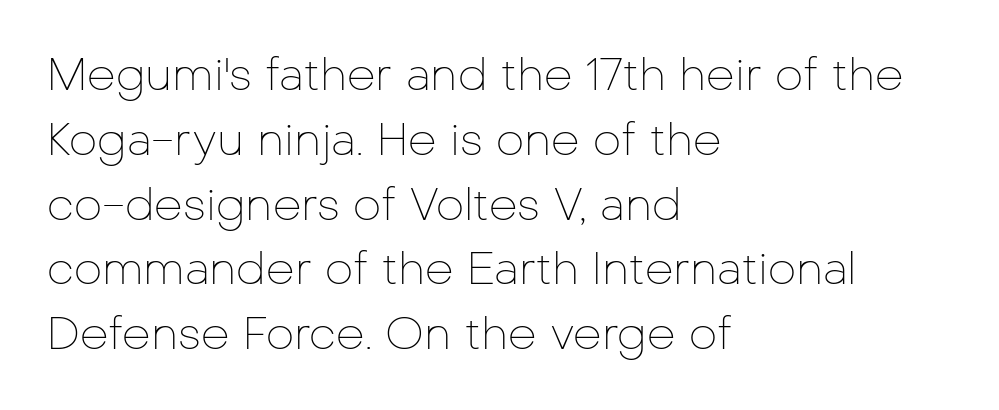
{"serif": "no", "italic": "no", "bold": "no", "weight": "thin", "width": "normal", "stroke_contrast": "low", "x_height": "medium", "monospaced": "no", "underline": "no", "align": "left", "line_spacing": "normal", "line_spacing_ratio": 1.44, "letter_spacing": "normal", "letter_spacing_em": 0.0, "glyph_px": 45}
